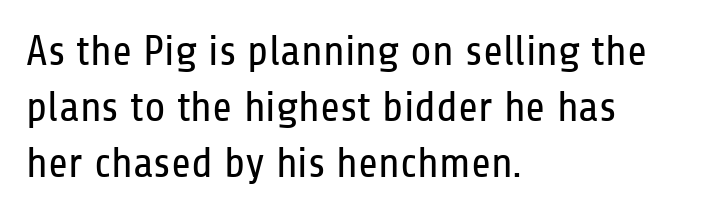
Weight class: somewhere from thin through regular. The type sits square on the baseline with zero lean. One glance says typical: line gaps are just what's usual. Look at the tracking — it's just the regular setting, nothing added. The text was rendered using a sans face with plain stroke endings. Honestly, there is no underline to notice here at all.
